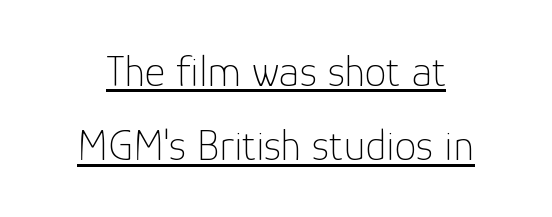
The image shows 44 px thin sans-serif type, upright; set normal line spacing (1.69x), normal letter spacing, underlined; low stroke contrast and a medium x-height.
